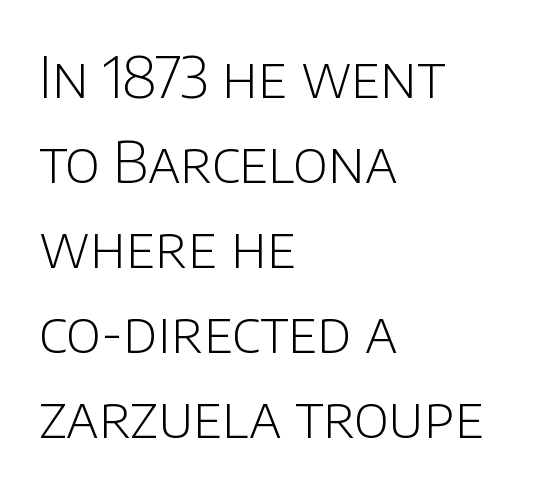
Q: Is the text bold? A: No.
Q: Is the text italic (slanted)? A: No, it is upright.
Q: Is the typeface a serif or a sans-serif typeface? A: Sans-serif.
Q: Is the text underlined? A: No.
Q: How is the paragraph aligned? A: Left-aligned.
Q: Is the spacing between letters normal or unusually wide? A: Normal.
Q: Is the spacing between lines tight, normal or loose? A: Normal.
Q: Width (condensed, normal, or wide)? A: Normal.
Q: Stroke contrast? A: Low.
Q: x-height? A: Large.
Q: Monospaced? A: No.
